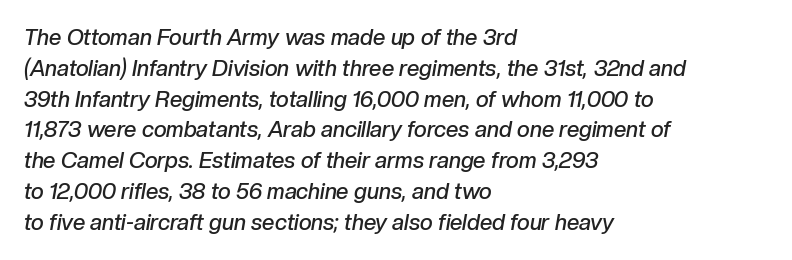
Q: Is the text bold? A: Semi-bold.
Q: Is the text italic (slanted)? A: Yes, it leans right by about 10 degrees.
Q: Is the text underlined? A: No.
Q: How is the paragraph aligned? A: Left-aligned.
Q: Is the spacing between letters normal or unusually wide? A: Normal.
Q: Is the spacing between lines tight, normal or loose? A: Normal.
